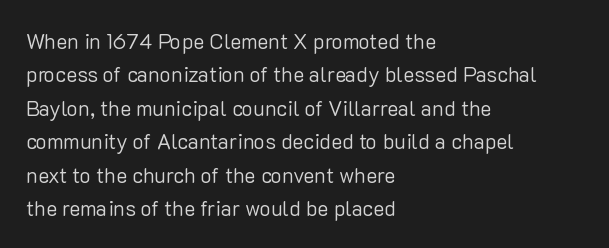
How would I describe the line gaps? Plain and ordinary. Weight: in the light-to-regular range. The type is set solid horizontally, with unmodified tracking. The lines are quadded left.
